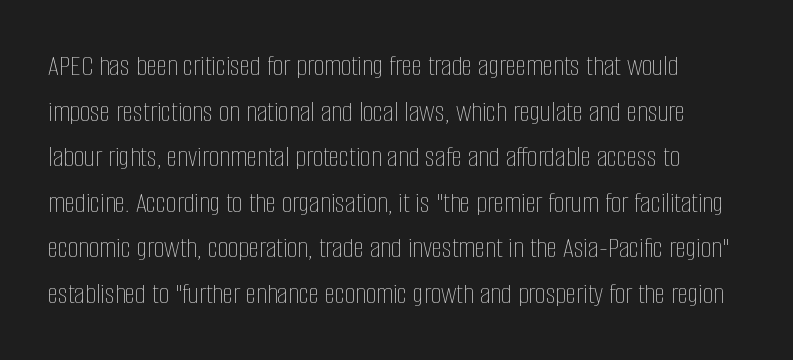
You could not count columns in this text — the font is proportionally spaced. This is the regular roman posture of the typeface. Leading: standard. How are the letters spaced? Ordinarily, with no added tracking. Descenders are the only things crossing below the line. Is the stroke heavy? The answer is a plain regular-or-lighter.
